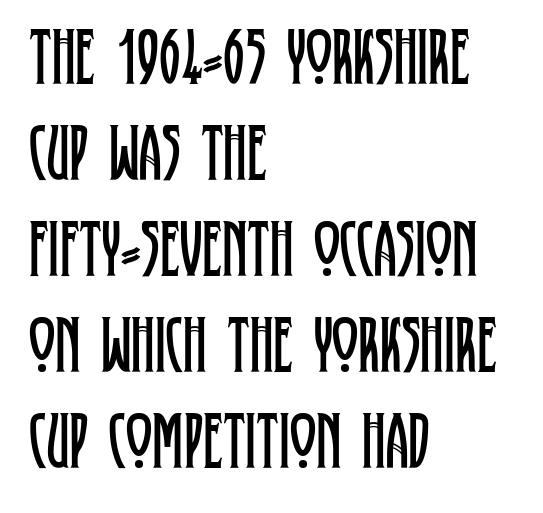
Q: Is the text bold? A: No.
Q: Is the text italic (slanted)? A: No, it is upright.
Q: Is the typeface a serif or a sans-serif typeface? A: Serif.
Q: Is the text underlined? A: No.
Q: How is the paragraph aligned? A: Left-aligned.
Q: Is the spacing between letters normal or unusually wide? A: Normal.
Q: Width (condensed, normal, or wide)? A: Condensed.
Q: Stroke contrast? A: Low.
Q: x-height? A: Large.
Q: Monospaced? A: No.
